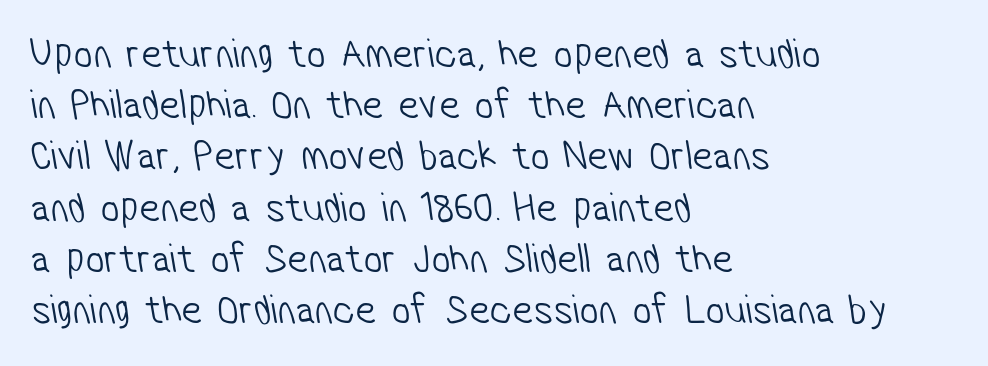
{"serif": "no", "bold": "no", "weight": "light", "width": "condensed", "stroke_contrast": "low", "x_height": "medium", "monospaced": "no", "underline": "no", "align": "left", "line_spacing_ratio": 1.22, "letter_spacing": "normal", "letter_spacing_em": 0.0, "glyph_px": 42}
